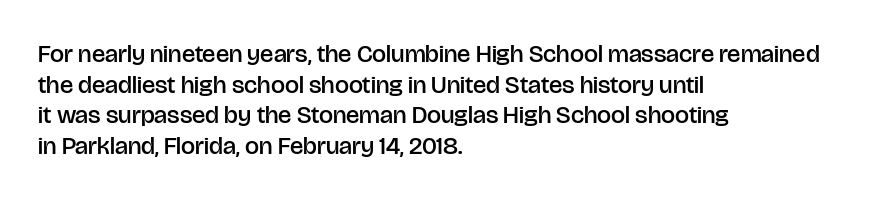
Q: Is the text bold? A: Semi-bold.
Q: Is the text italic (slanted)? A: No, it is upright.
Q: Is the text underlined? A: No.
Q: How is the paragraph aligned? A: Left-aligned.
Q: Is the spacing between letters normal or unusually wide? A: Normal.
